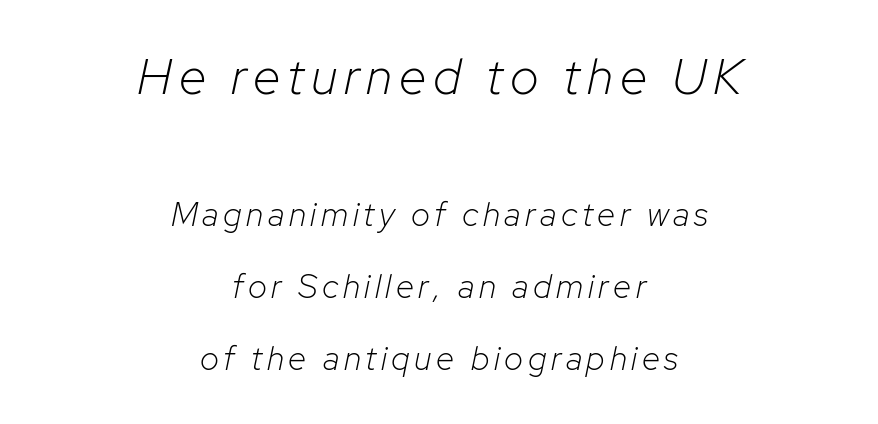
Q: Is the text bold? A: No.
Q: Is the text italic (slanted)? A: Yes, it leans right by about 12 degrees.
Q: Is the text underlined? A: No.
Q: How is the paragraph aligned? A: Centered.
Q: Is the spacing between lines tight, normal or loose? A: Loose.
Q: Which block of text is set in a larger size, the first (top) or the second (bottom)? A: The first (top) one.
Q: Width (condensed, normal, or wide)? A: Normal.
Q: Stroke contrast? A: Low.
Q: x-height? A: Medium.
Q: Monospaced? A: No.
